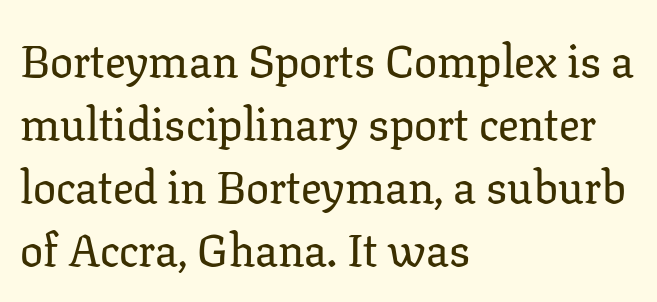
Alignment: flush left. To sum up the face: it has serifs. Nobody drew a line under any word here. Reading down the column, the eye jumps a familiar distance to each next line. The gaps between neighbouring characters are ordinary and unremarkable.
